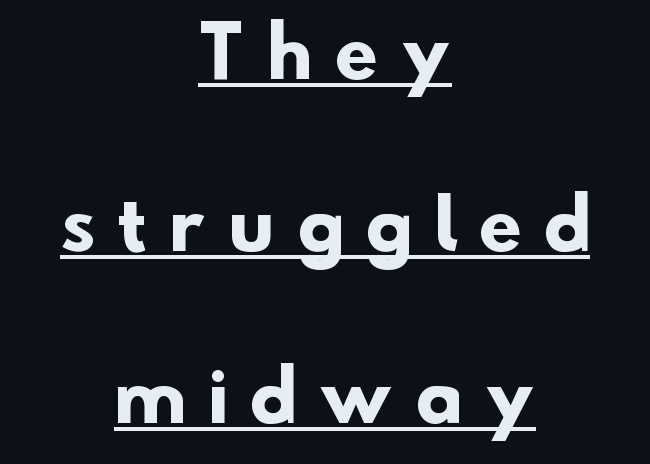
Set as a true bold cut, around the 700 mark. Is this a fixed-width face? No — the glyphs have proportional, varying widths. Leading: increased. Underline: present. What kind of face is this? One without serifs — a sans. In CSS terms this would be text-align: center.
